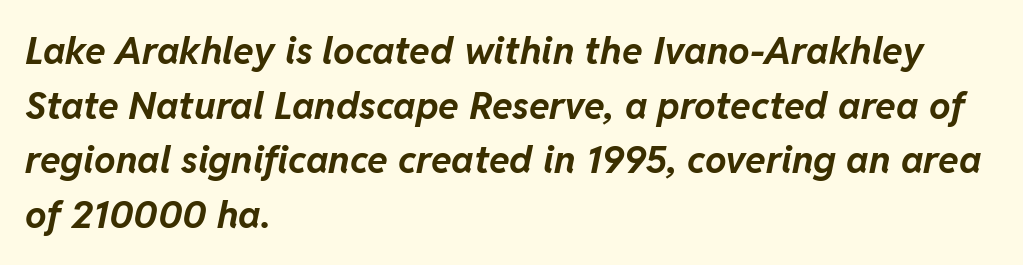
{"italic": "yes", "lean": "right", "slant_degrees": 11, "bold": "yes", "weight": "bold", "width": "normal", "stroke_contrast": "low", "x_height": "medium", "monospaced": "no", "underline": "no", "align": "left", "line_spacing": "normal", "line_spacing_ratio": 1.44, "letter_spacing": "normal", "letter_spacing_em": 0.0, "glyph_px": 38}
